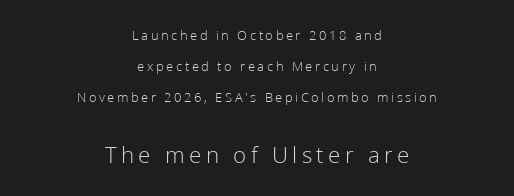
Underlining? Definitely not there. Is the lower block the larger one? Yes — the lower block carries the bigger type. Ink coverage per letter is moderate at most. A student would call this center alignment; a typographer would say set centered.
